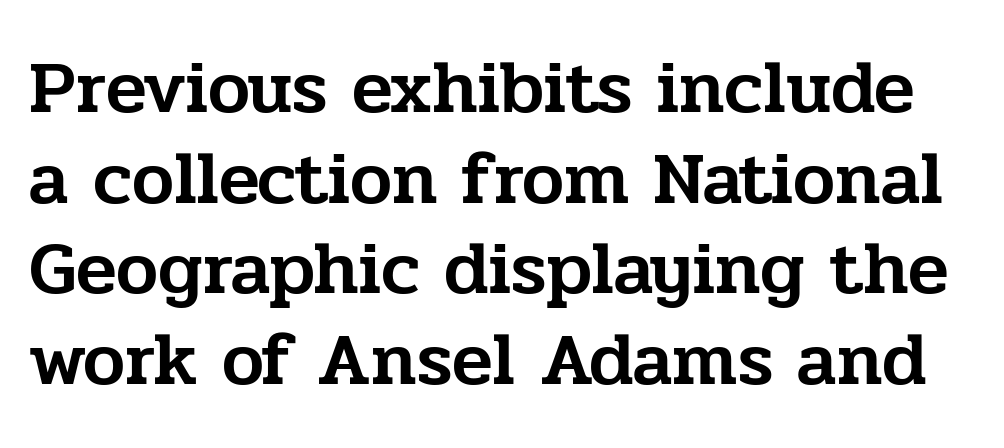
Q: Is the text italic (slanted)? A: No, it is upright.
Q: Is the typeface a serif or a sans-serif typeface? A: Serif.
Q: Is the text underlined? A: No.
Q: Is the spacing between letters normal or unusually wide? A: Normal.
Q: Width (condensed, normal, or wide)? A: Normal.
Q: Stroke contrast? A: Low.
Q: x-height? A: Medium.
Q: Monospaced? A: No.
